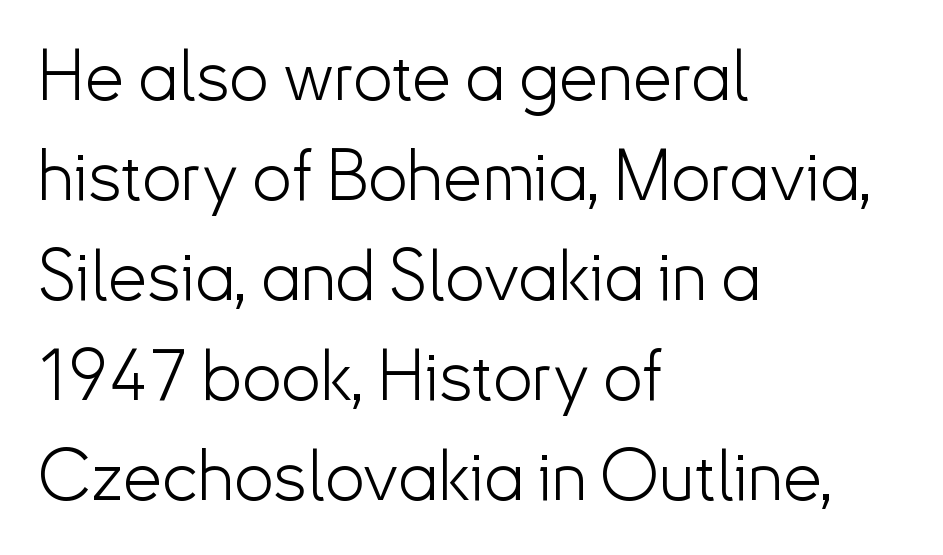
{"serif": "no", "italic": "no", "bold": "no", "weight": "light", "width": "normal", "stroke_contrast": "low", "x_height": "small", "monospaced": "no", "underline": "no", "align": "left", "line_spacing": "normal", "line_spacing_ratio": 1.43, "letter_spacing": "normal", "letter_spacing_em": 0.0, "glyph_px": 70}
